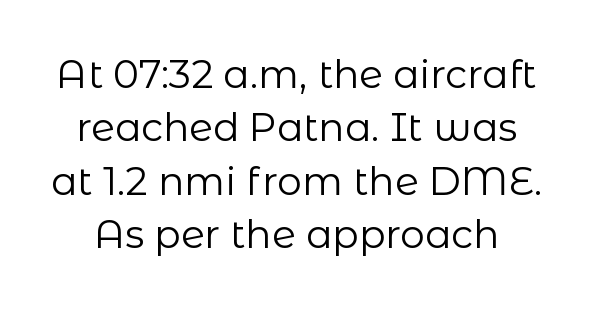
The image shows 39 px regular-weight sans-serif type, upright; set normal line spacing (1.37x), normal letter spacing, not underlined; low stroke contrast and a medium x-height.
